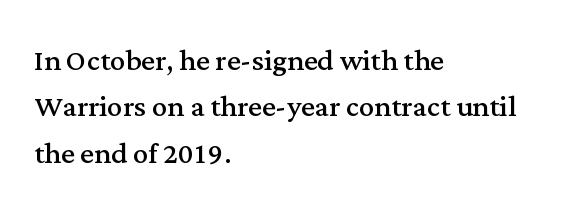
The image shows 38 px regular-weight serif type, upright; set left-aligned, line spacing 1.22x, normal letter spacing, not underlined; medium stroke contrast and a medium x-height.
